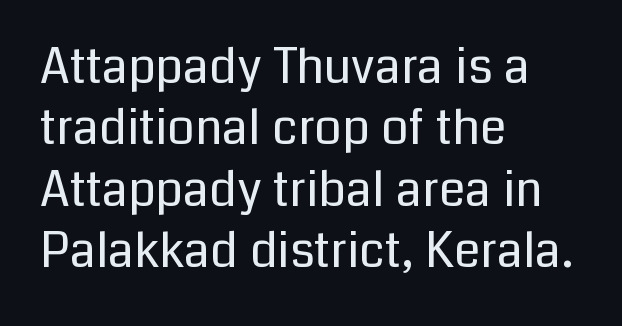
{"serif": "no", "italic": "no", "bold": "no", "weight": "regular", "width": "normal", "stroke_contrast": "low", "x_height": "medium", "monospaced": "no", "underline": "no", "align": "left", "line_spacing": "normal", "line_spacing_ratio": 1.28, "letter_spacing": "normal", "letter_spacing_em": 0.0, "glyph_px": 48}
